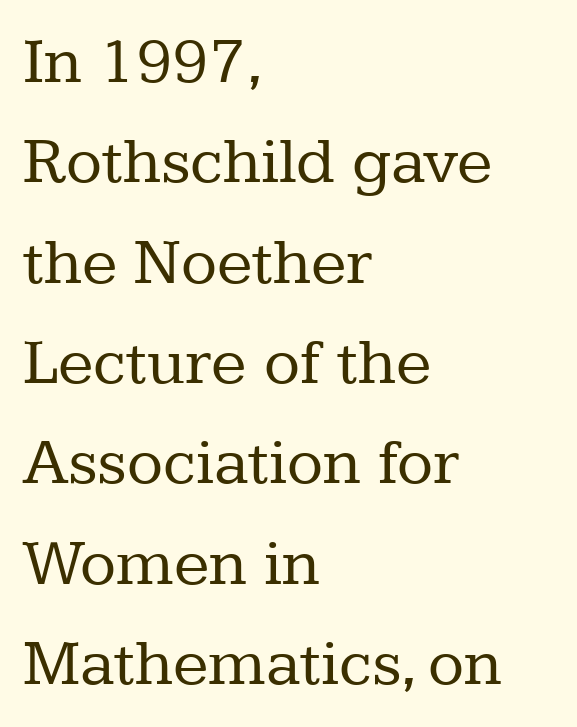
Q: Is the text bold? A: No.
Q: Is the text italic (slanted)? A: No, it is upright.
Q: Is the typeface a serif or a sans-serif typeface? A: Serif.
Q: Is the text underlined? A: No.
Q: How is the paragraph aligned? A: Left-aligned.
Q: Is the spacing between letters normal or unusually wide? A: Normal.
Q: Is the spacing between lines tight, normal or loose? A: Normal.
Q: Width (condensed, normal, or wide)? A: Normal.
Q: Stroke contrast? A: Low.
Q: x-height? A: Medium.
Q: Monospaced? A: No.
